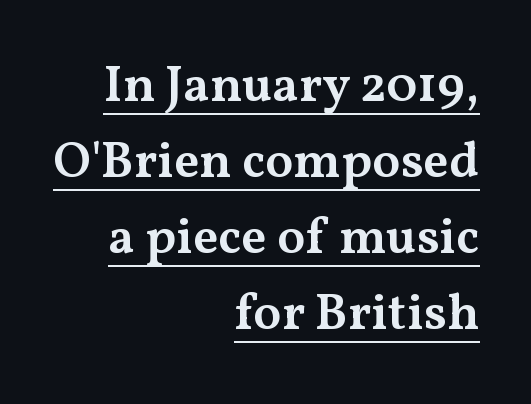
{"serif": "yes", "italic": "no", "bold": "semi", "weight": "semibold", "width": "wide", "stroke_contrast": "medium", "x_height": "medium", "monospaced": "no", "underline": "yes", "align": "right", "line_spacing": "normal", "line_spacing_ratio": 1.49, "letter_spacing": "normal", "letter_spacing_em": 0.0, "glyph_px": 51}
